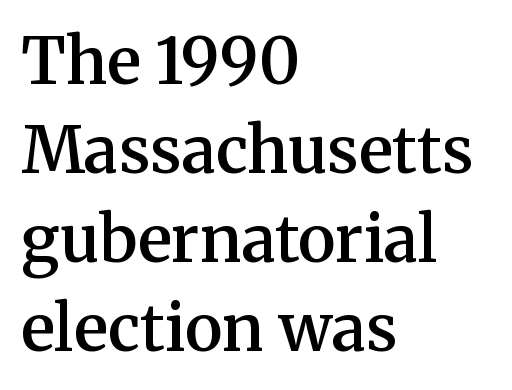
The image shows 64 px semibold serif type, upright; set left-aligned, normal line spacing (1.39x), normal letter spacing, not underlined; medium stroke contrast and a medium x-height.
